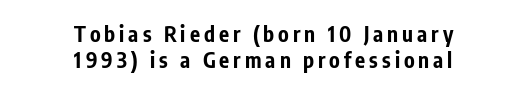
This is heavy type, rendered in bold. This is roman type, the default non-slanted kind. Check the space under the baseline: it is left empty. Casual observation: everything's sitting right in the middle.
